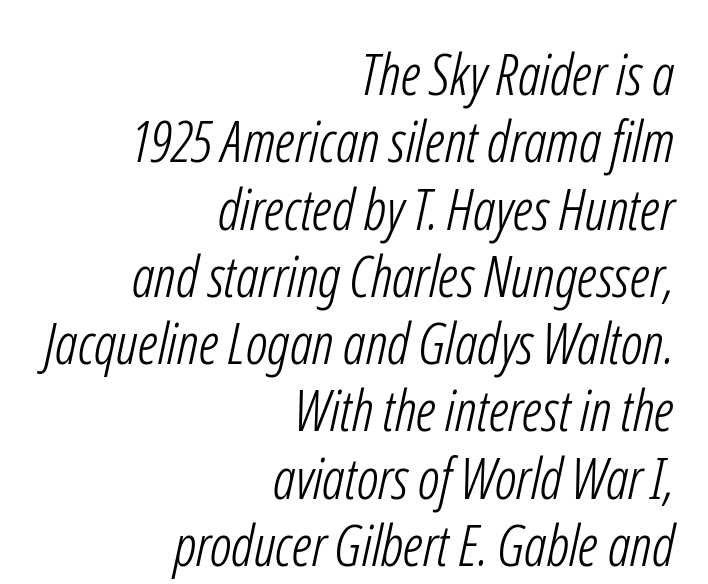
{"serif": "no", "bold": "no", "weight": "light", "width": "condensed", "stroke_contrast": "low", "x_height": "medium", "monospaced": "no", "underline": "no", "align": "right", "line_spacing_ratio": 1.18, "letter_spacing": "normal", "letter_spacing_em": 0.0, "glyph_px": 57}
